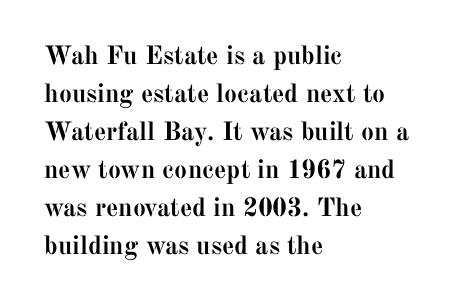
Q: Is the text bold? A: Yes.
Q: Is the text italic (slanted)? A: No, it is upright.
Q: Is the text underlined? A: No.
Q: How is the paragraph aligned? A: Left-aligned.
Q: Is the spacing between letters normal or unusually wide? A: Normal.
Q: Is the spacing between lines tight, normal or loose? A: Normal.
